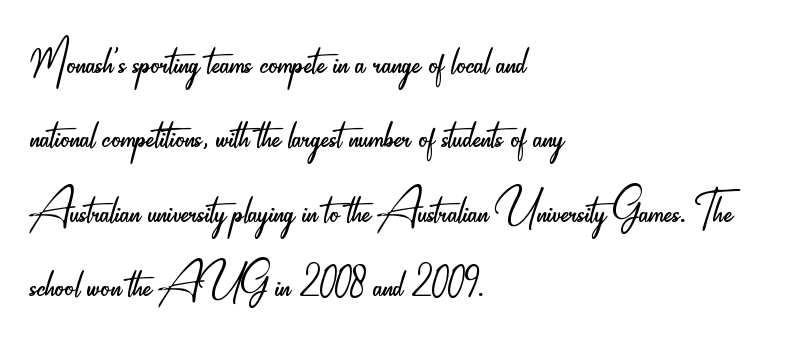
Q: Is the text bold? A: No.
Q: Is the text italic (slanted)? A: Yes.
Q: Is the typeface a serif or a sans-serif typeface? A: Sans-serif.
Q: Is the text underlined? A: No.
Q: How is the paragraph aligned? A: Left-aligned.
Q: Is the spacing between letters normal or unusually wide? A: Normal.
Q: Is the spacing between lines tight, normal or loose? A: Normal.
Q: Width (condensed, normal, or wide)? A: Condensed.
Q: Stroke contrast? A: Low.
Q: x-height? A: Small.
Q: Monospaced? A: No.
